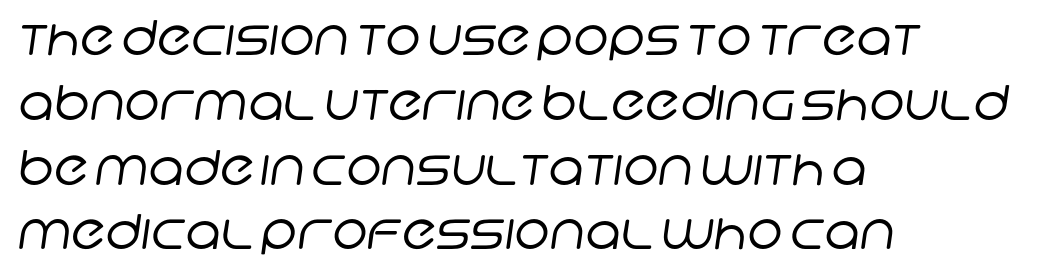
Q: Is the text bold? A: No.
Q: Is the typeface a serif or a sans-serif typeface? A: Sans-serif.
Q: Is the text underlined? A: No.
Q: How is the paragraph aligned? A: Left-aligned.
Q: Is the spacing between letters normal or unusually wide? A: Normal.
Q: Is the spacing between lines tight, normal or loose? A: Normal.
Q: Width (condensed, normal, or wide)? A: Normal.
Q: Stroke contrast? A: Low.
Q: x-height? A: Large.
Q: Monospaced? A: No.
